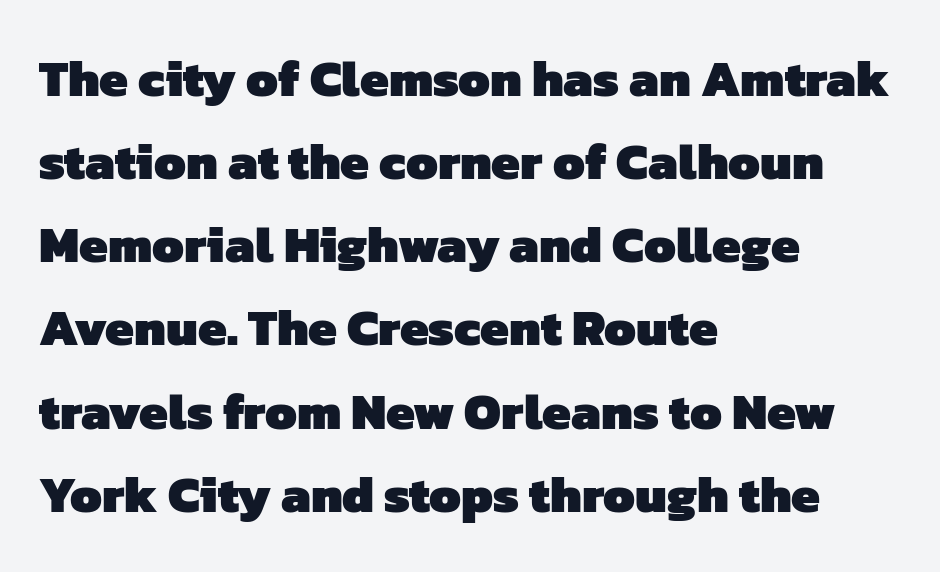
{"serif": "no", "bold": "yes", "weight": "heavy", "width": "normal", "stroke_contrast": "low", "x_height": "medium", "monospaced": "no", "underline": "no", "align": "left", "line_spacing": "normal", "line_spacing_ratio": 1.63, "letter_spacing": "normal", "letter_spacing_em": 0.0, "glyph_px": 51}
